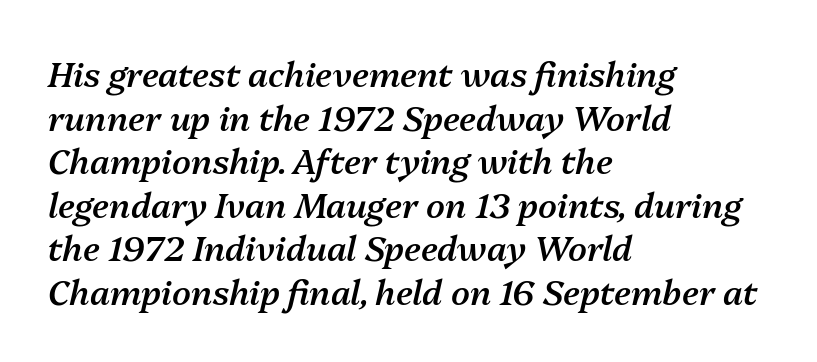
Q: Is the text bold? A: Semi-bold.
Q: Is the text italic (slanted)? A: Yes, it leans right by about 13 degrees.
Q: Is the text underlined? A: No.
Q: How is the paragraph aligned? A: Left-aligned.
Q: Is the spacing between letters normal or unusually wide? A: Normal.
Q: Is the spacing between lines tight, normal or loose? A: Normal.
Q: Width (condensed, normal, or wide)? A: Normal.
Q: Stroke contrast? A: Medium.
Q: x-height? A: Medium.
Q: Monospaced? A: No.
